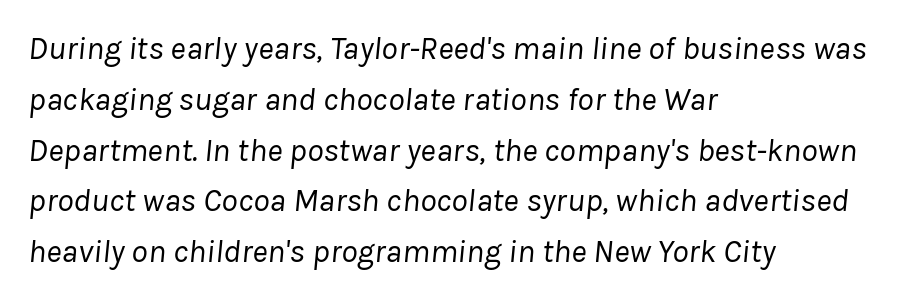
{"italic": "yes", "lean": "right", "slant_degrees": 8, "bold": "no", "weight": "regular", "width": "normal", "stroke_contrast": "low", "x_height": "medium", "monospaced": "no", "underline": "no", "align": "left", "line_spacing": "normal", "line_spacing_ratio": 1.54, "letter_spacing": "normal", "letter_spacing_em": 0.0, "glyph_px": 33}
